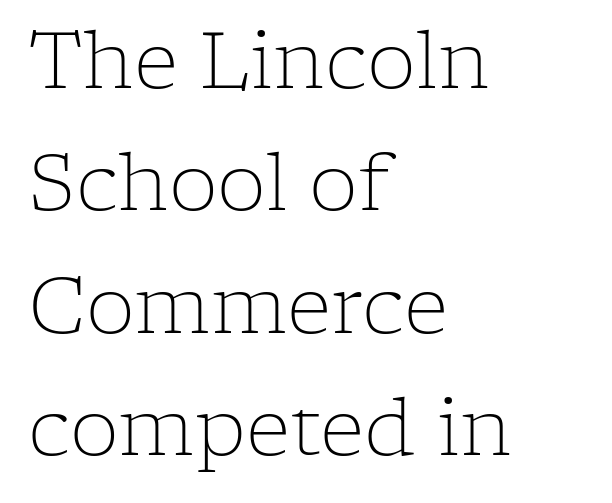
Q: Is the text bold? A: No.
Q: Is the text italic (slanted)? A: No, it is upright.
Q: Is the typeface a serif or a sans-serif typeface? A: Serif.
Q: Is the text underlined? A: No.
Q: How is the paragraph aligned? A: Left-aligned.
Q: Is the spacing between letters normal or unusually wide? A: Normal.
Q: Is the spacing between lines tight, normal or loose? A: Normal.
Q: Width (condensed, normal, or wide)? A: Normal.
Q: Stroke contrast? A: Low.
Q: x-height? A: Medium.
Q: Monospaced? A: No.
